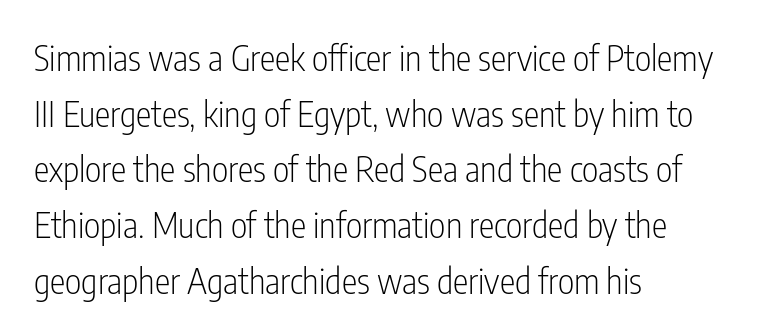
Q: Is the text bold? A: No.
Q: Is the text italic (slanted)? A: No, it is upright.
Q: Is the typeface a serif or a sans-serif typeface? A: Sans-serif.
Q: Is the text underlined? A: No.
Q: How is the paragraph aligned? A: Left-aligned.
Q: Is the spacing between letters normal or unusually wide? A: Normal.
Q: Is the spacing between lines tight, normal or loose? A: Normal.
Q: Width (condensed, normal, or wide)? A: Condensed.
Q: Stroke contrast? A: Low.
Q: x-height? A: Medium.
Q: Monospaced? A: No.
